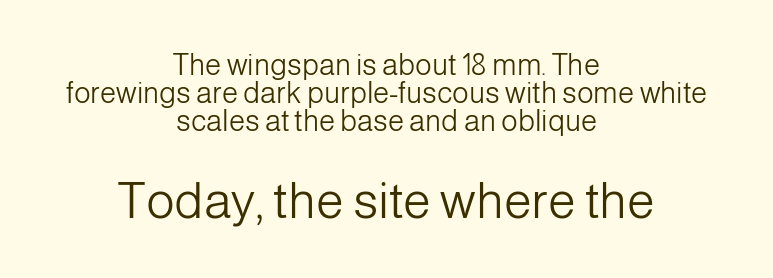
The image shows 50 px light sans-serif type, upright; set centered, tight line spacing (0.97x), normal letter spacing, not underlined; the second (bottom) block is 1.72x larger; low stroke contrast and a medium x-height.
